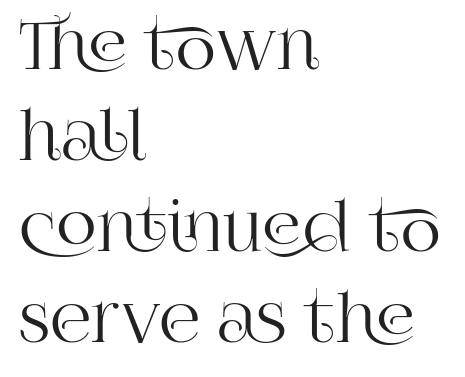
Q: Is the text italic (slanted)? A: No, it is upright.
Q: Is the typeface a serif or a sans-serif typeface? A: Serif.
Q: Is the text underlined? A: No.
Q: How is the paragraph aligned? A: Left-aligned.
Q: Is the spacing between letters normal or unusually wide? A: Normal.
Q: Is the spacing between lines tight, normal or loose? A: Normal.
Q: Width (condensed, normal, or wide)? A: Normal.
Q: Stroke contrast? A: High.
Q: x-height? A: Large.
Q: Monospaced? A: No.
